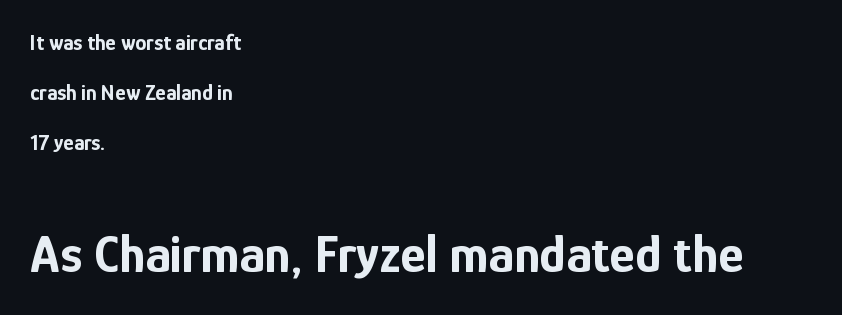
The image shows 54 px bold, condensed sans-serif type, upright; set left-aligned, loose line spacing (2.27x), normal letter spacing, not underlined; the second (bottom) block is 2.45x larger; low stroke contrast and a medium x-height.
